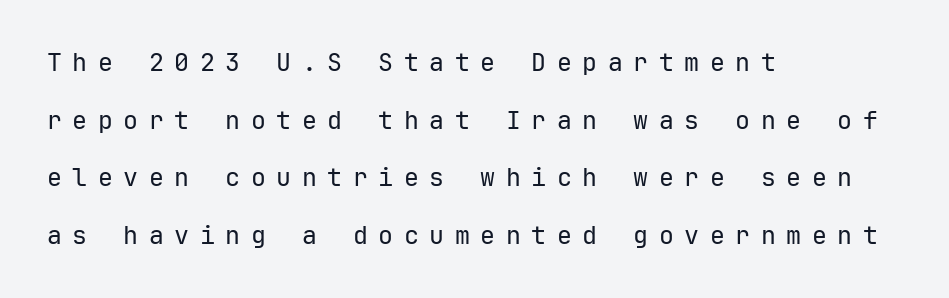
The image shows 25 px text type, upright; set left-aligned, loose line spacing (2.31x), unusually wide letter spacing (+0.42 em), not underlined.
